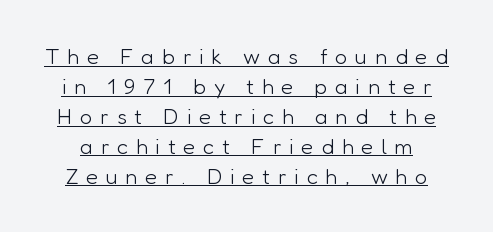
{"italic": "no", "bold": "no", "underline": "yes", "line_spacing": "normal", "line_spacing_ratio": 1.36, "letter_spacing": "wide", "letter_spacing_em": 0.35, "glyph_px": 22}
